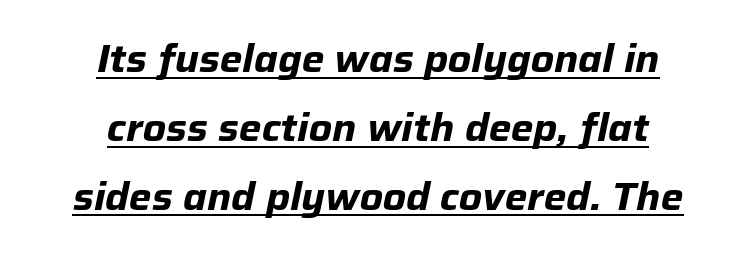
{"italic": "yes", "lean": "right", "slant_degrees": 12, "bold": "yes", "weight": "bold", "width": "normal", "stroke_contrast": "low", "x_height": "medium", "monospaced": "no", "underline": "yes", "align": "center", "line_spacing_ratio": 1.81, "letter_spacing": "normal", "letter_spacing_em": 0.0, "glyph_px": 38}
